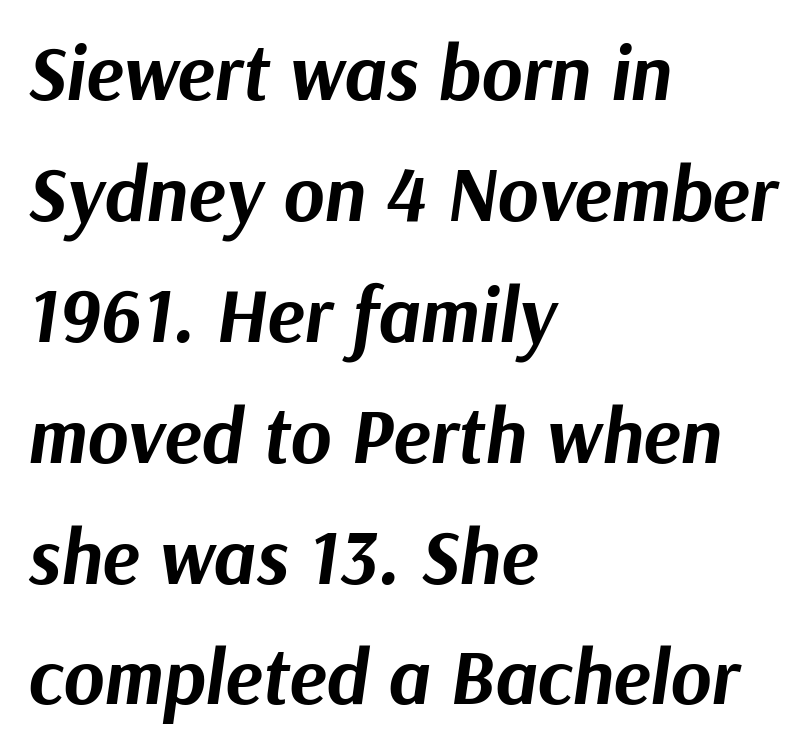
Q: Is the text bold? A: Yes.
Q: Is the text italic (slanted)? A: Yes, it leans right by about 9 degrees.
Q: Is the text underlined? A: No.
Q: How is the paragraph aligned? A: Left-aligned.
Q: Is the spacing between letters normal or unusually wide? A: Normal.
Q: Is the spacing between lines tight, normal or loose? A: Normal.
Q: Width (condensed, normal, or wide)? A: Normal.
Q: Stroke contrast? A: Medium.
Q: x-height? A: Medium.
Q: Monospaced? A: No.
